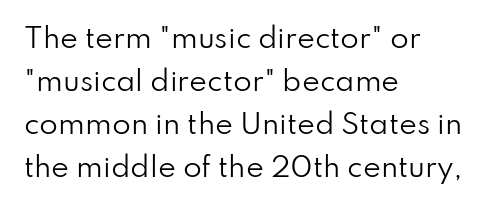
{"italic": "no", "bold": "no", "underline": "no", "align": "left", "line_spacing": "normal", "line_spacing_ratio": 1.59, "letter_spacing": "normal", "letter_spacing_em": 0.0, "glyph_px": 27}
